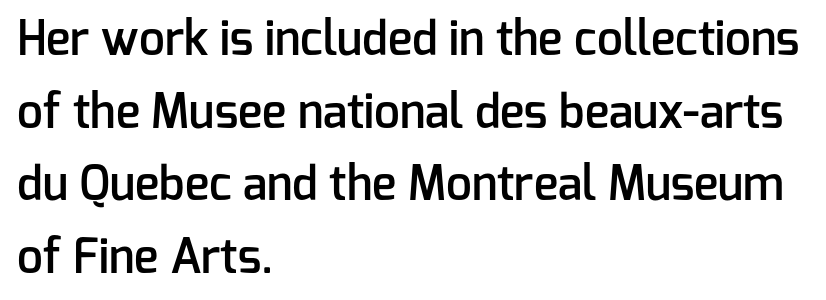
The axis of the letterforms is exactly vertical. The face used here is proportionally spaced, like ordinary book or web type. Does the weight exceed regular? Yes, but only to semibold. The lines sit at an ordinary, default distance from one another. The letters carry no serifs — their stems end cleanly without finishing strokes. Typeset ragged right — the left edge is the straight one.
